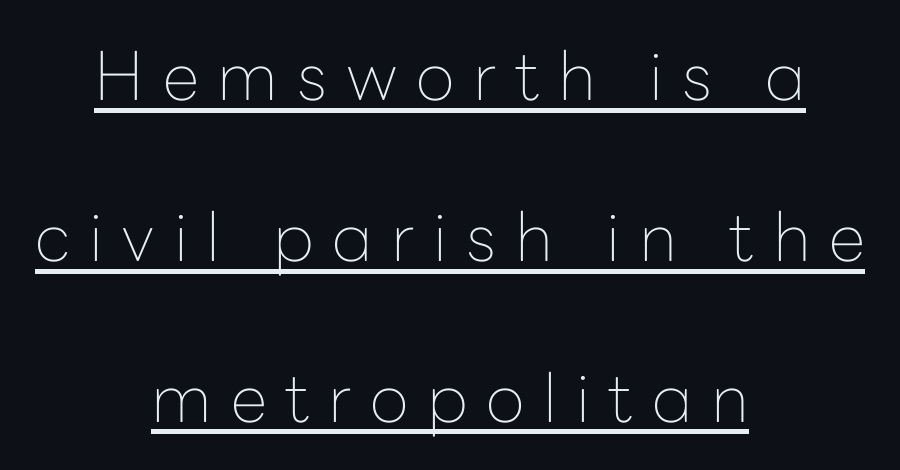
The lines are quadded center. Each stroke keeps to a modest, everyday thickness or less. Posture: upright roman. Proportional: the letters do not fall into vertical columns.
